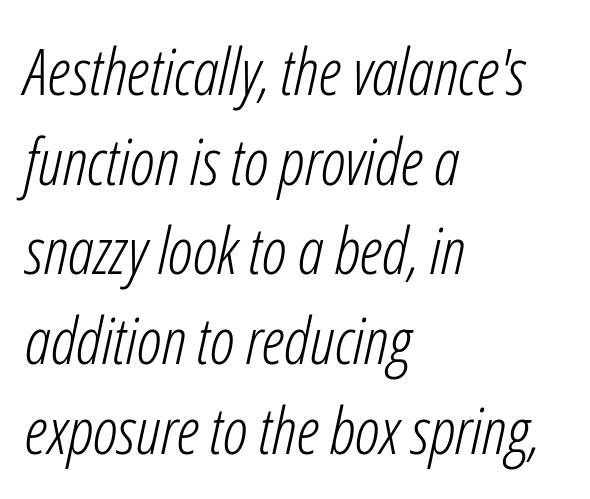
Q: Is the text bold? A: No.
Q: Is the text italic (slanted)? A: Yes, it leans right by about 12 degrees.
Q: Is the text underlined? A: No.
Q: How is the paragraph aligned? A: Left-aligned.
Q: Is the spacing between letters normal or unusually wide? A: Normal.
Q: Is the spacing between lines tight, normal or loose? A: Normal.
Q: Width (condensed, normal, or wide)? A: Condensed.
Q: Stroke contrast? A: Low.
Q: x-height? A: Medium.
Q: Monospaced? A: No.
